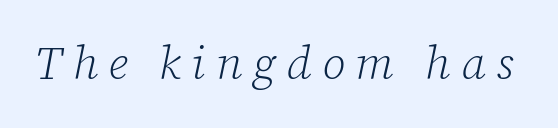
The image shows 46 px light serif type, italic (leaning right); set unusually wide letter spacing (+0.23 em), not underlined; low stroke contrast and a medium x-height.
